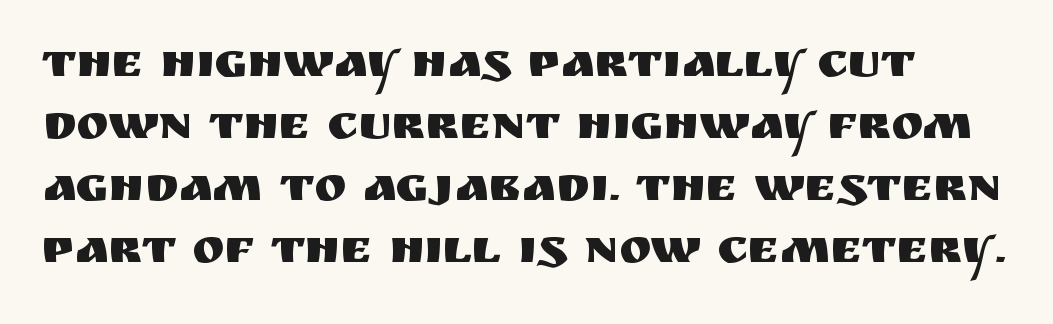
Q: Is the text italic (slanted)? A: No, it is upright.
Q: Is the typeface a serif or a sans-serif typeface? A: Sans-serif.
Q: Is the text underlined? A: No.
Q: Is the spacing between letters normal or unusually wide? A: Normal.
Q: Is the spacing between lines tight, normal or loose? A: Normal.
Q: Width (condensed, normal, or wide)? A: Normal.
Q: Stroke contrast? A: Medium.
Q: x-height? A: Large.
Q: Monospaced? A: No.
